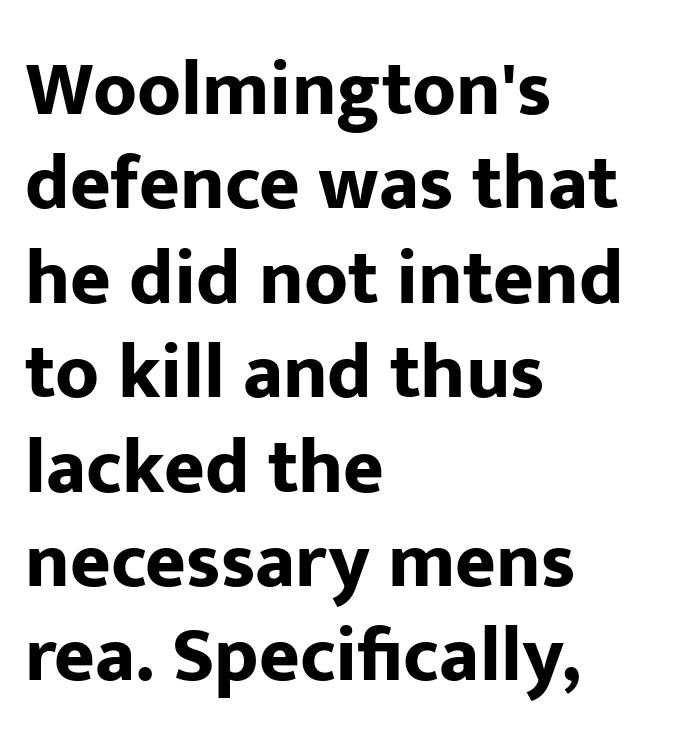
Q: Is the text bold? A: Yes.
Q: Is the text italic (slanted)? A: No, it is upright.
Q: Is the typeface a serif or a sans-serif typeface? A: Sans-serif.
Q: Is the text underlined? A: No.
Q: How is the paragraph aligned? A: Left-aligned.
Q: Is the spacing between letters normal or unusually wide? A: Normal.
Q: Width (condensed, normal, or wide)? A: Normal.
Q: Stroke contrast? A: Low.
Q: x-height? A: Medium.
Q: Monospaced? A: No.
